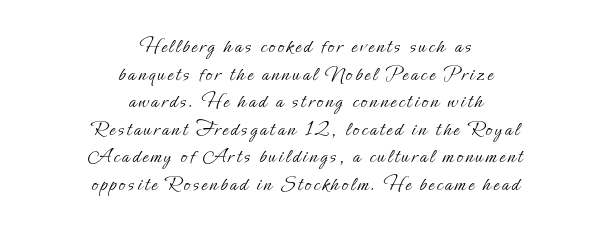
Q: Is the text bold? A: No.
Q: Is the text italic (slanted)? A: Yes.
Q: Is the text underlined? A: No.
Q: How is the paragraph aligned? A: Centered.
Q: Is the spacing between lines tight, normal or loose? A: Normal.
